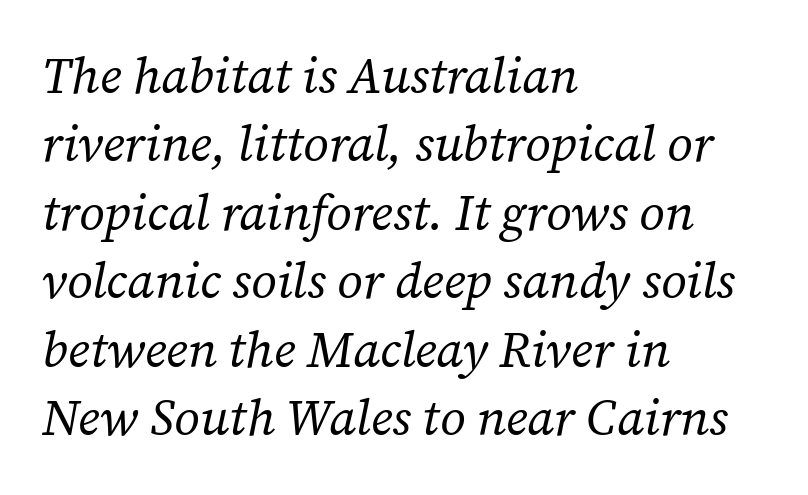
A typesetter would call this proportional, since set widths differ per character. This is oblique type, the kind used for emphasis or titles. Here the glyphs are tracked normally, forming tight word shapes. Caption: face not bold, strokes unweighted. Each new line begins a customary step beneath the previous one. Does the copy run flush right? No — it runs flush left.
